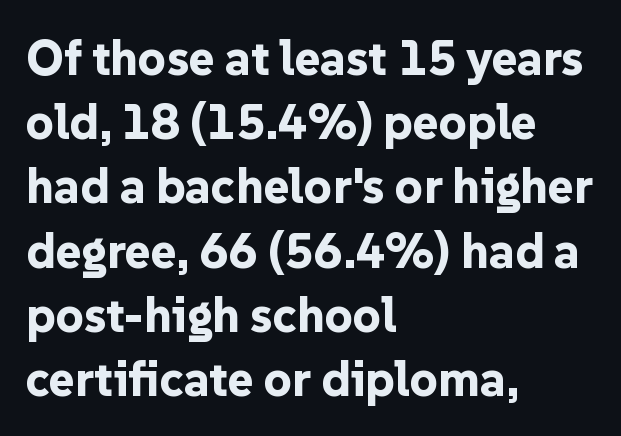
Q: Is the text bold? A: Yes.
Q: Is the text italic (slanted)? A: No, it is upright.
Q: Is the typeface a serif or a sans-serif typeface? A: Sans-serif.
Q: Is the text underlined? A: No.
Q: How is the paragraph aligned? A: Left-aligned.
Q: Is the spacing between letters normal or unusually wide? A: Normal.
Q: Is the spacing between lines tight, normal or loose? A: Normal.
Q: Width (condensed, normal, or wide)? A: Normal.
Q: Stroke contrast? A: Low.
Q: x-height? A: Medium.
Q: Monospaced? A: No.
